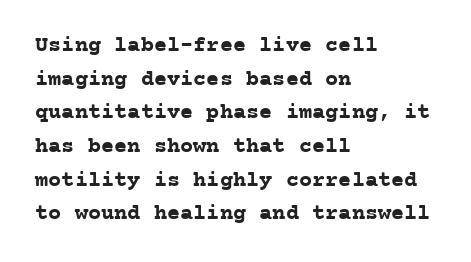
{"italic": "no", "bold": "yes", "underline": "no", "align": "left", "line_spacing": "normal", "line_spacing_ratio": 1.53, "letter_spacing": "normal", "letter_spacing_em": 0.0, "glyph_px": 22}
